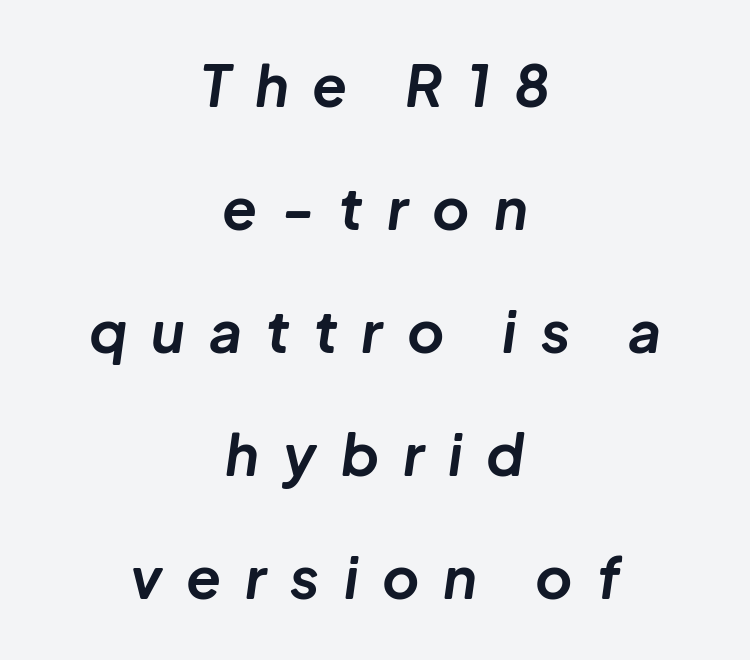
The image shows 57 px bold type, italic (leaning right); set centered, loose line spacing (2.16x), unusually wide letter spacing (+0.42 em), not underlined; low stroke contrast and a medium x-height.
